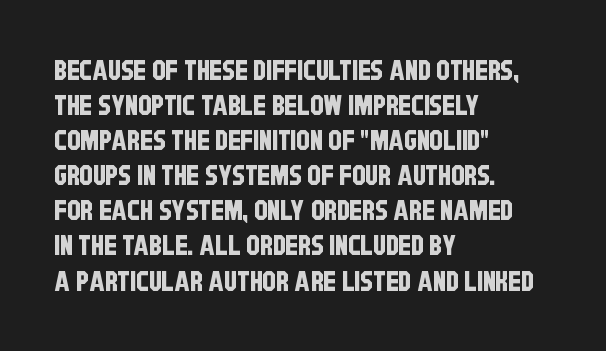
The ragged edge is on the right, which tells us the setting is flush left. Caption: standard tracking, unaltered. Each row of text sits above clean, open space. The passage shown stacks its lines at a standard gap.
